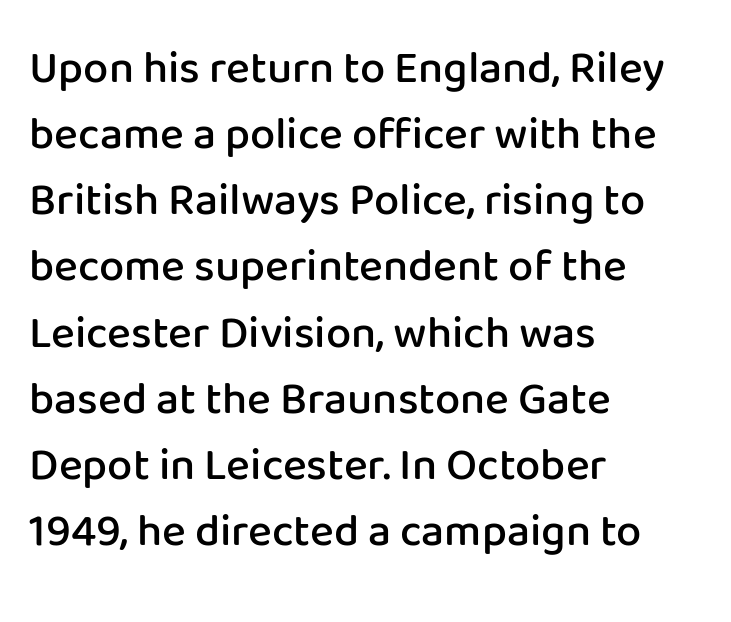
The image shows 45 px semibold sans-serif type, upright; set left-aligned, normal line spacing (1.47x), normal letter spacing, not underlined; low stroke contrast and a medium x-height.
